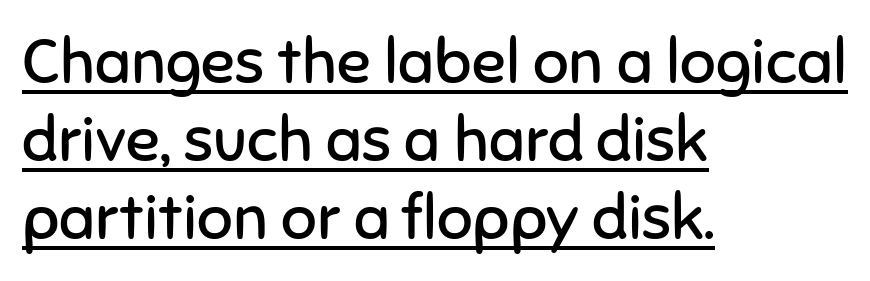
The rendering shows plain stroke endings on the letterforms — a sans-serif design. The typesetter chose a ragged-right arrangement here. Do the characters align in a grid? No, the font is proportional. Is there any slant? The stems are plumb.
